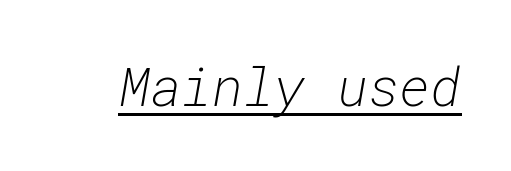
Q: Is the text bold? A: No.
Q: Is the text italic (slanted)? A: Yes, it leans right by about 10 degrees.
Q: Is the text underlined? A: Yes.
Q: Is the spacing between letters normal or unusually wide? A: Normal.
Q: Width (condensed, normal, or wide)? A: Normal.
Q: Stroke contrast? A: Low.
Q: x-height? A: Medium.
Q: Monospaced? A: Yes.
